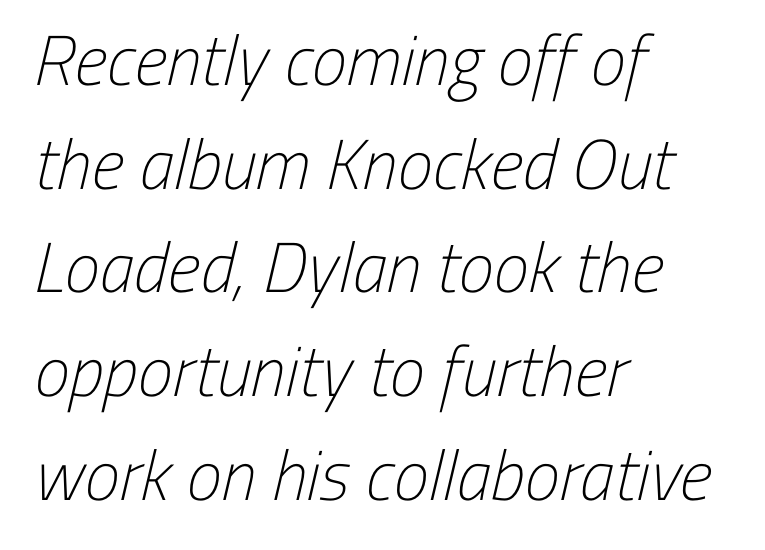
Q: Is the text bold? A: No.
Q: Is the typeface a serif or a sans-serif typeface? A: Sans-serif.
Q: Is the text underlined? A: No.
Q: How is the paragraph aligned? A: Left-aligned.
Q: Is the spacing between letters normal or unusually wide? A: Normal.
Q: Is the spacing between lines tight, normal or loose? A: Normal.
Q: Width (condensed, normal, or wide)? A: Condensed.
Q: Stroke contrast? A: Low.
Q: x-height? A: Medium.
Q: Monospaced? A: No.
